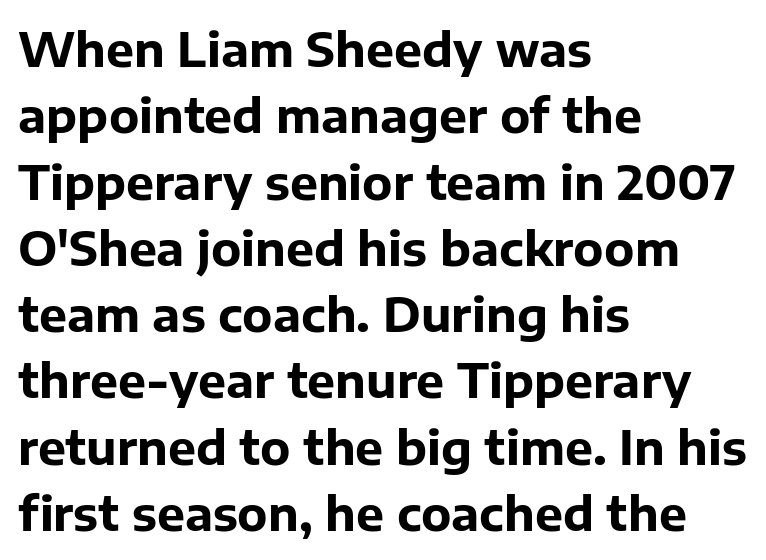
Q: Is the text bold? A: Yes.
Q: Is the text italic (slanted)? A: No, it is upright.
Q: Is the typeface a serif or a sans-serif typeface? A: Sans-serif.
Q: Is the text underlined? A: No.
Q: How is the paragraph aligned? A: Left-aligned.
Q: Is the spacing between letters normal or unusually wide? A: Normal.
Q: Is the spacing between lines tight, normal or loose? A: Normal.
Q: Width (condensed, normal, or wide)? A: Normal.
Q: Stroke contrast? A: Low.
Q: x-height? A: Medium.
Q: Monospaced? A: No.
